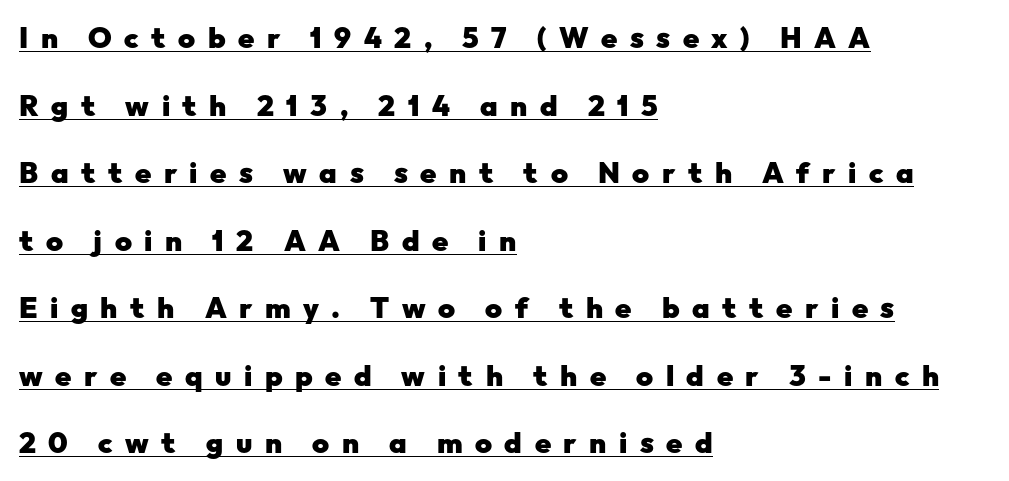
Varying glyph widths throughout — classic text-font behaviour. The text block is weighted toward the left margin, trailing off unevenly rightward. Between one letter and the next there's a generous, obvious gap. The passage shown is underscored from start to finish. The lettering holds an erect, upright posture throughout. A full-strength bold gives these letters their thick strokes.
